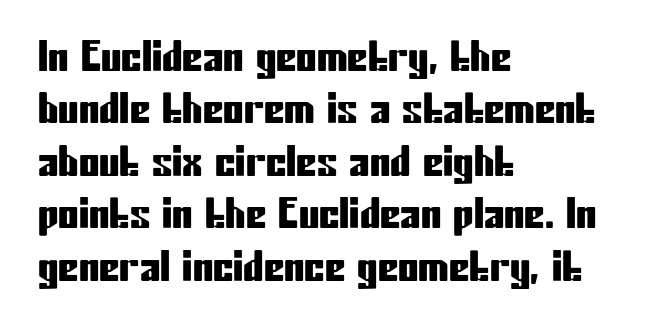
{"serif": "no", "italic": "no", "width": "condensed", "stroke_contrast": "low", "x_height": "medium", "monospaced": "no", "underline": "no", "align": "left", "line_spacing": "normal", "line_spacing_ratio": 1.28, "letter_spacing": "normal", "letter_spacing_em": 0.0, "glyph_px": 41}
